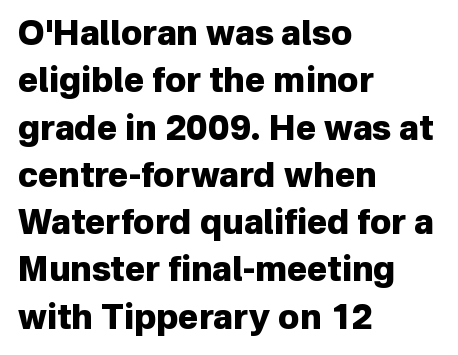
The image shows 34 px heavy sans-serif type, upright; set left-aligned, normal line spacing (1.39x), normal letter spacing, not underlined; low stroke contrast and a medium x-height.
